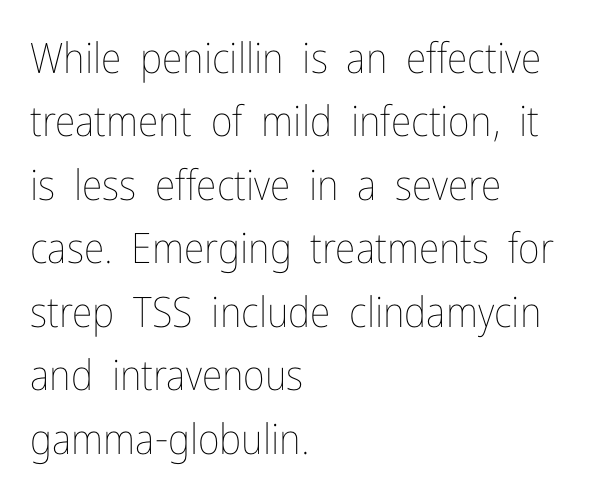
Q: Is the text bold? A: No.
Q: Is the text italic (slanted)? A: No, it is upright.
Q: Is the text underlined? A: No.
Q: How is the paragraph aligned? A: Left-aligned.
Q: Is the spacing between letters normal or unusually wide? A: Normal.
Q: Is the spacing between lines tight, normal or loose? A: Normal.
Q: Width (condensed, normal, or wide)? A: Condensed.
Q: Stroke contrast? A: Low.
Q: x-height? A: Medium.
Q: Monospaced? A: No.
